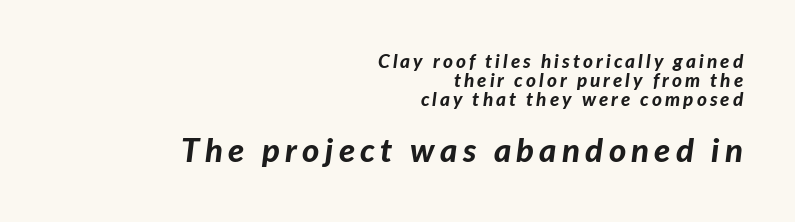
{"italic": "yes", "lean": "right", "slant_degrees": 7, "bold": "yes", "weight": "bold", "width": "normal", "stroke_contrast": "low", "x_height": "medium", "monospaced": "no", "underline": "no", "align": "right", "line_spacing": "tight", "line_spacing_ratio": 1.0, "larger_block": "second", "size_ratio": 1.74, "glyph_px": 33}
